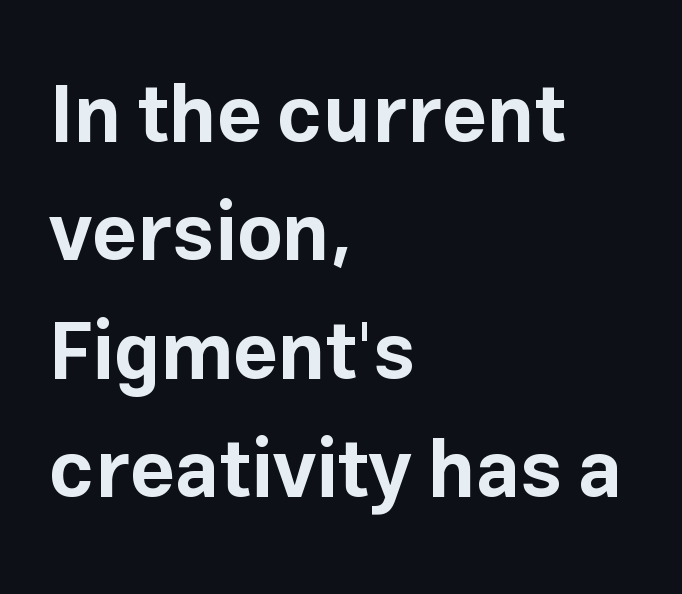
{"serif": "no", "italic": "no", "bold": "yes", "weight": "bold", "width": "normal", "stroke_contrast": "low", "x_height": "medium", "monospaced": "no", "underline": "no", "align": "left", "line_spacing": "normal", "line_spacing_ratio": 1.5, "letter_spacing": "normal", "letter_spacing_em": 0.0, "glyph_px": 79}
